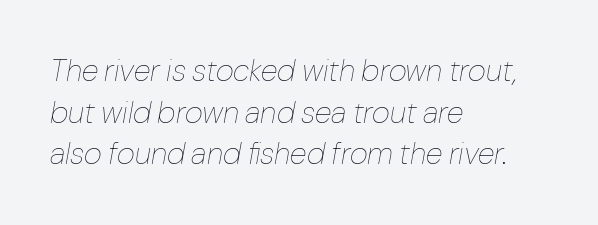
The image shows 31 px thin type, italic (leaning right); set left-aligned, normal line spacing (1.34x), normal letter spacing, not underlined; low stroke contrast and a medium x-height.
